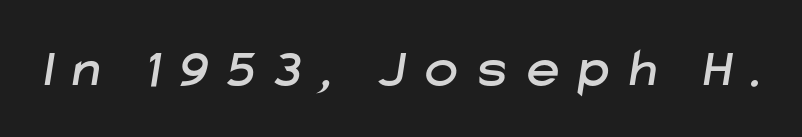
{"serif": "no", "width": "normal", "stroke_contrast": "low", "x_height": "medium", "monospaced": "no", "underline": "no", "letter_spacing": "wide", "letter_spacing_em": 0.37, "glyph_px": 55}
